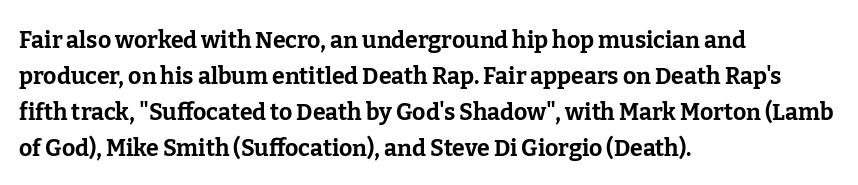
Q: Is the text bold? A: Yes.
Q: Is the text italic (slanted)? A: No, it is upright.
Q: Is the text underlined? A: No.
Q: How is the paragraph aligned? A: Left-aligned.
Q: Is the spacing between letters normal or unusually wide? A: Normal.
Q: Is the spacing between lines tight, normal or loose? A: Normal.
